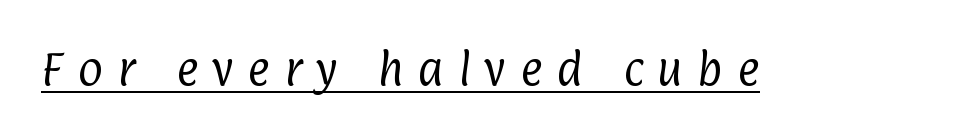
Q: Is the text bold? A: No.
Q: Is the typeface a serif or a sans-serif typeface? A: Sans-serif.
Q: Is the text underlined? A: Yes.
Q: Is the spacing between letters normal or unusually wide? A: Unusually wide.
Q: Width (condensed, normal, or wide)? A: Condensed.
Q: Stroke contrast? A: Low.
Q: x-height? A: Medium.
Q: Monospaced? A: No.
